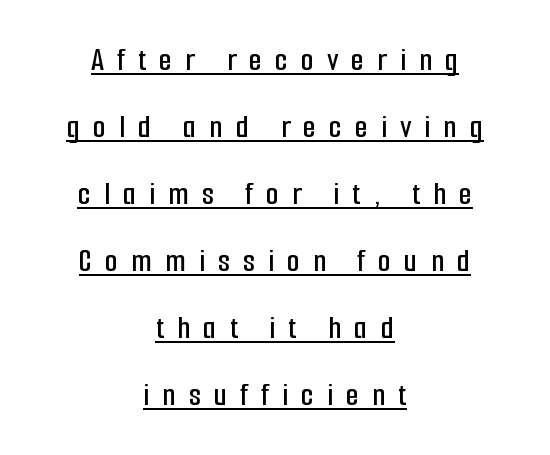
Observe the absence of serifs on each vertical stroke in this sample. Baseline-to-baseline distance is far greater than the letter height. The compositor balanced each line on the midline. The specimen reads as upright at a glance.
